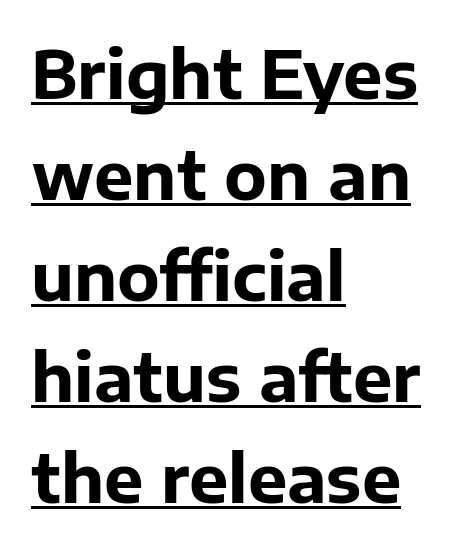
Observe the absence of serifs on each vertical stroke in this sample. Note the varied advance widths — an 'i' is clearly narrower than an 'm'. A typesetter would mark this as roman, not italic. The face used here appears with an underline applied. The line-height multiplier appears to be the usual default.
